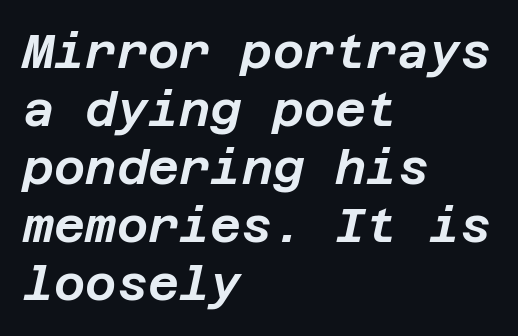
The image shows 48 px text type, italic (leaning right); set left-aligned, line spacing 1.21x, normal letter spacing, not underlined; low stroke contrast and a large x-height.
